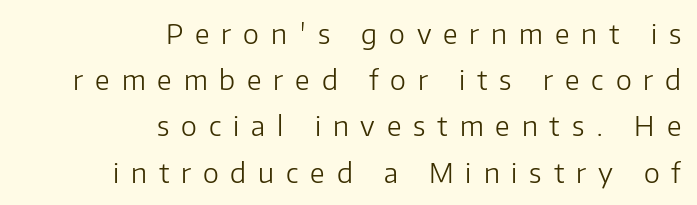
Descenders are the only things crossing below the line. Is the type heavy? It reads as light-to-regular instead. The gaps between neighbouring characters are conspicuously large. Style check: upright. Each line ends at the same right margin while the left side varies.
